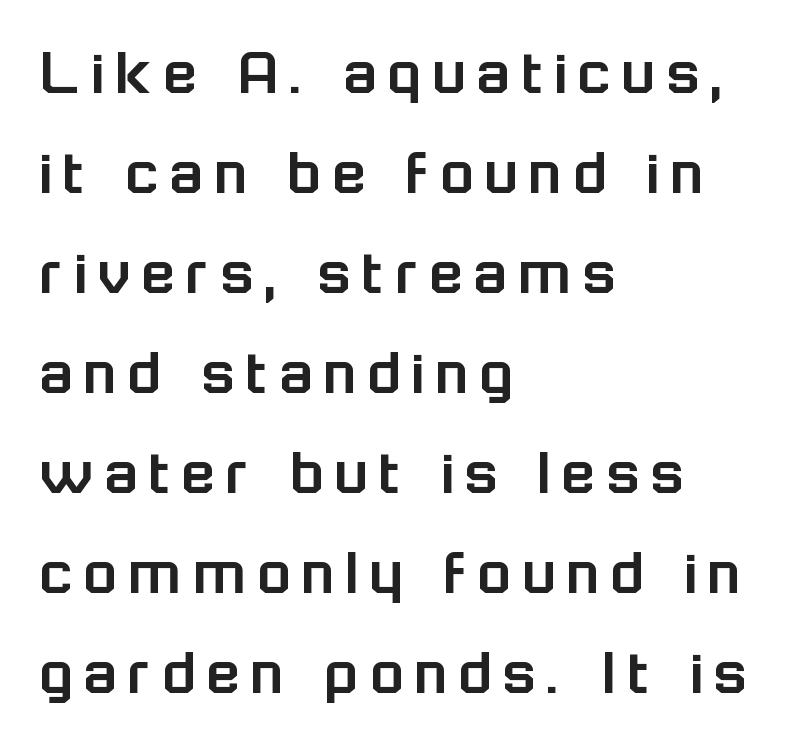
Q: Is the text italic (slanted)? A: No, it is upright.
Q: Is the typeface a serif or a sans-serif typeface? A: Sans-serif.
Q: Is the text underlined? A: No.
Q: How is the paragraph aligned? A: Left-aligned.
Q: Is the spacing between lines tight, normal or loose? A: Normal.
Q: Width (condensed, normal, or wide)? A: Normal.
Q: Stroke contrast? A: Low.
Q: x-height? A: Medium.
Q: Monospaced? A: No.
